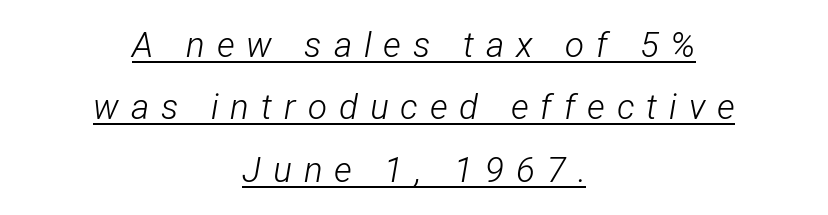
Every row of glyphs is offset so its center matches the block's center. The rendering uses natural spacing where letterforms have individual widths. Has an underline been added? It has. Honestly, the letter spacing is so wide it's the main thing you notice.
